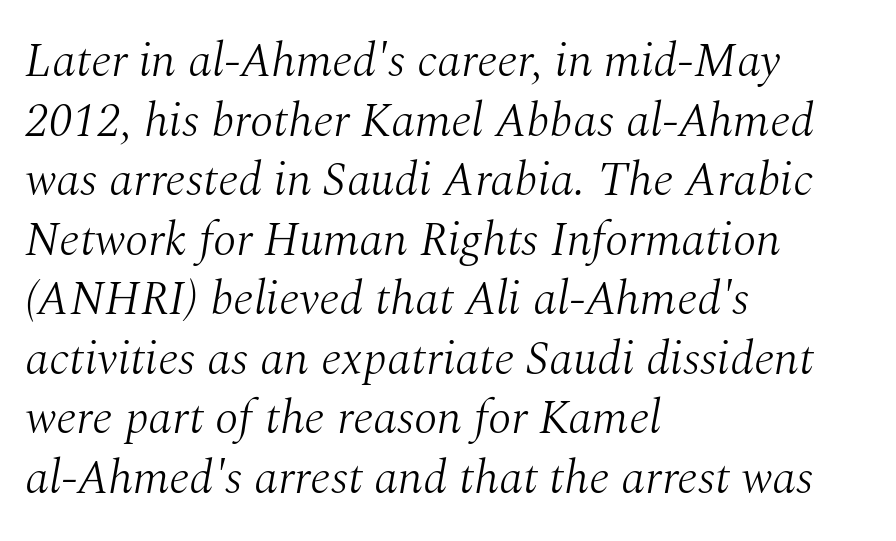
Q: Is the text bold? A: No.
Q: Is the text italic (slanted)? A: Yes, it leans right by about 10 degrees.
Q: Is the typeface a serif or a sans-serif typeface? A: Serif.
Q: Is the text underlined? A: No.
Q: How is the paragraph aligned? A: Left-aligned.
Q: Is the spacing between letters normal or unusually wide? A: Normal.
Q: Width (condensed, normal, or wide)? A: Normal.
Q: Stroke contrast? A: Medium.
Q: x-height? A: Medium.
Q: Monospaced? A: No.
